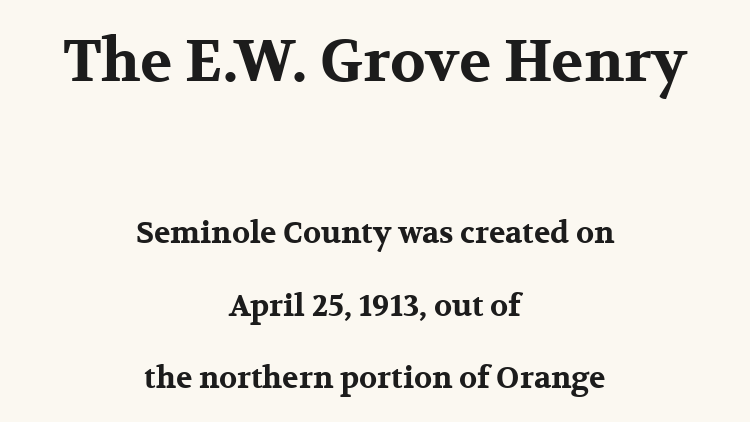
Descenders are the only things crossing below the line. Looks like regular typesetting: each glyph gets only the width it needs. In terms of letterform style, serifs are clearly present. It's the straight-up-and-down kind of type.
